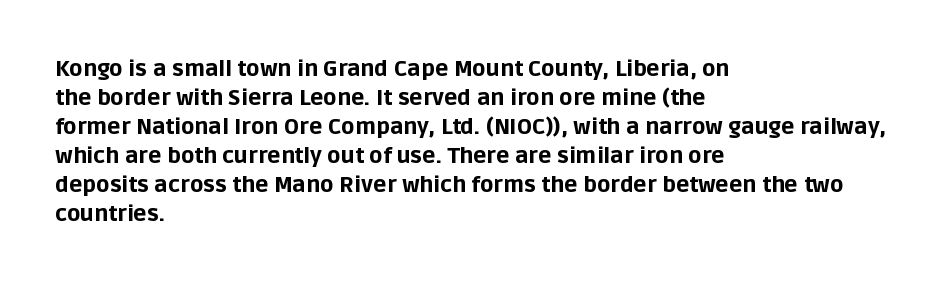
The image shows 22 px bold type, upright; set left-aligned, normal line spacing (1.32x), normal letter spacing, not underlined.
